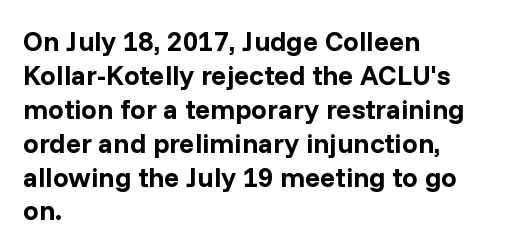
The image shows 28 px bold sans-serif type, upright; set left-aligned, line spacing 1.21x, normal letter spacing, not underlined; low stroke contrast and a medium x-height.
